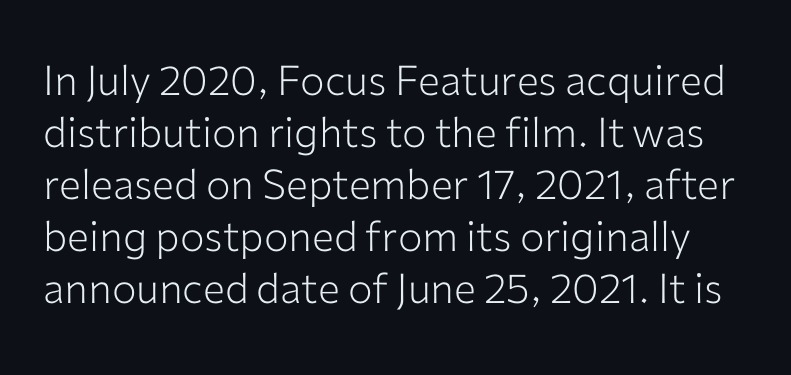
{"serif": "no", "italic": "no", "bold": "no", "weight": "light", "width": "normal", "stroke_contrast": "low", "x_height": "medium", "monospaced": "no", "underline": "no", "line_spacing": "normal", "line_spacing_ratio": 1.27, "letter_spacing": "normal", "letter_spacing_em": 0.0, "glyph_px": 41}
